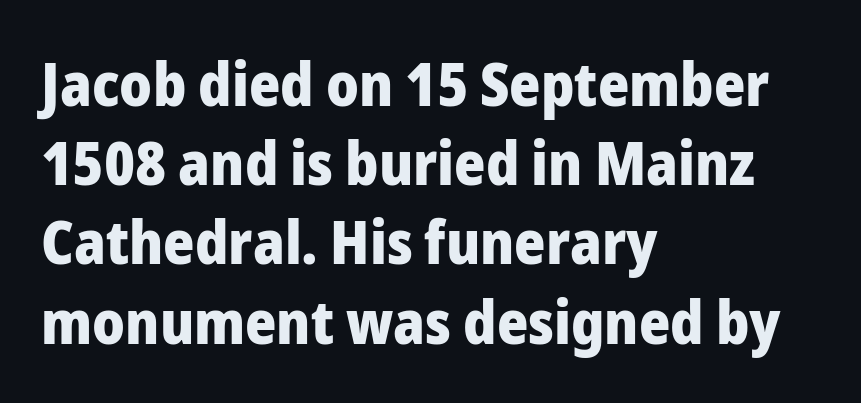
The leading is moderate, giving the passage an even texture. Notice how thick the strokes are: this is what a full bold looks like. Bare-footed words on every line. There is no visible air inserted between adjacent glyphs. The text block is weighted toward the left margin, trailing off unevenly rightward.
